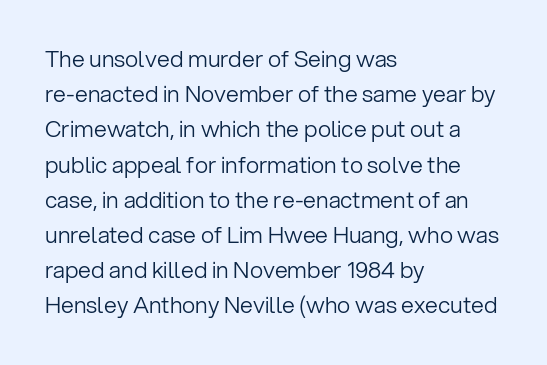
A typesetter would call this leading conventional body-copy spacing. Casual observation: everything's shoved over to the left. Counters stay open thanks to moderate or lighter strokes. The lettering stays uniformly vertical, giving the passage a roman look. No extra tracking has been applied to these lines. The gap between lines stays unmarked.
